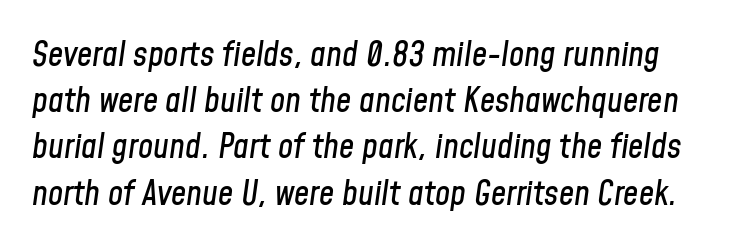
The letterforms sit shoulder to shoulder at normal distance. The passage shown is typed in a proportional face where columns would drift. Leading matches the norm, producing a regular column. Descenders hang freely into open space.
